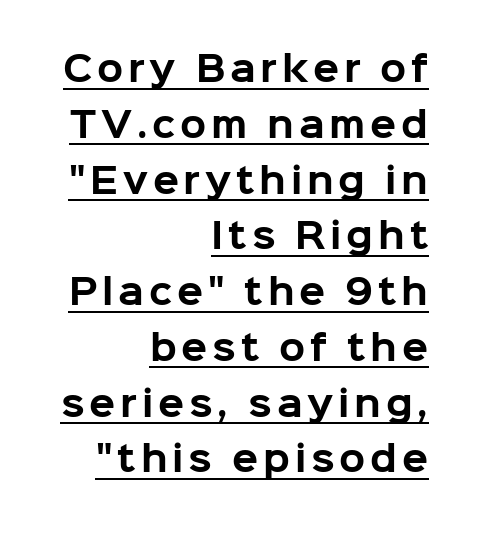
These lines are rendered in a variable-pitch font. Caption: bold face, heavy strokes. The block of text has a typical density, with ordinary space between rows. The typesetter chose a ragged-left arrangement here.
